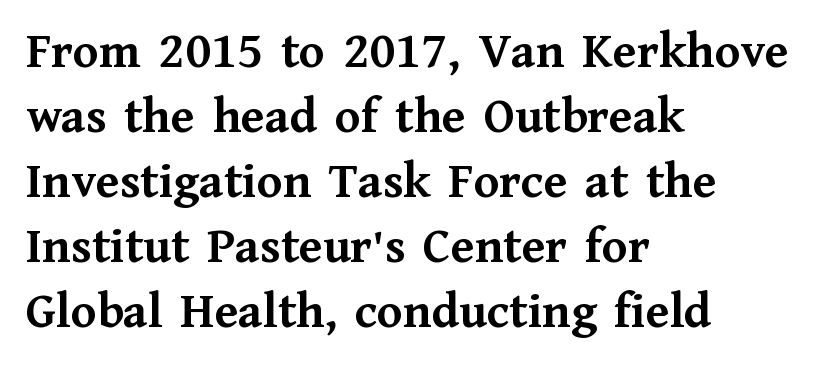
{"serif": "yes", "italic": "no", "bold": "yes", "weight": "semibold", "width": "normal", "stroke_contrast": "medium", "x_height": "medium", "monospaced": "no", "underline": "no", "align": "left", "line_spacing": "normal", "line_spacing_ratio": 1.25, "letter_spacing": "normal", "letter_spacing_em": 0.0, "glyph_px": 52}
